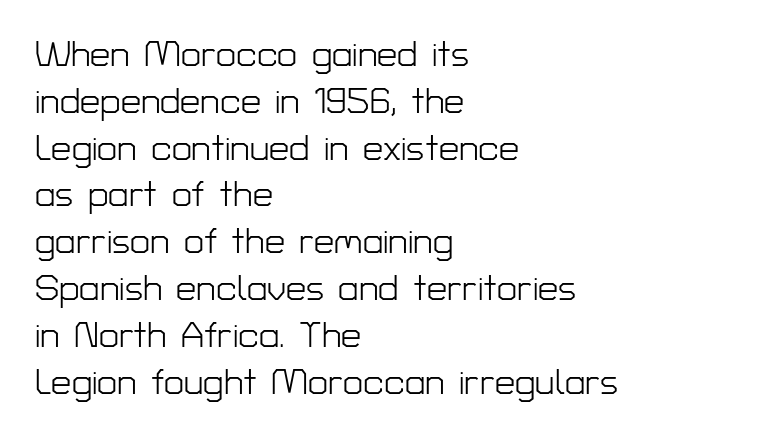
The image shows 36 px light sans-serif type, upright; set left-aligned, normal line spacing (1.3x), normal letter spacing, not underlined; low stroke contrast and a medium x-height.
